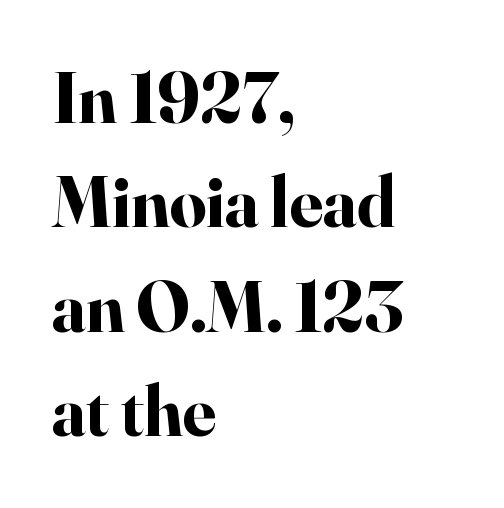
The string is rendered with underlining switched off. The face used here is proportionally spaced, like ordinary book or web type. The letters stand upright; this is a roman face. Evenly set lines give the paragraph a standard silhouette.
